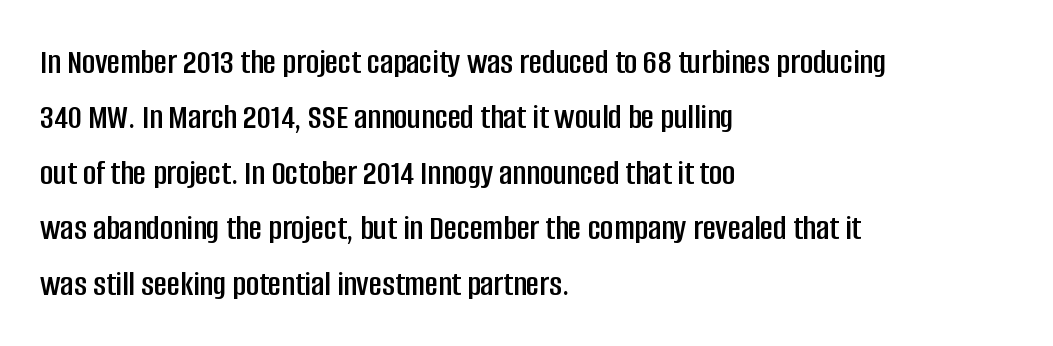
{"serif": "no", "italic": "no", "width": "condensed", "stroke_contrast": "low", "x_height": "large", "monospaced": "no", "underline": "no", "align": "left", "line_spacing": "normal", "line_spacing_ratio": 1.54, "letter_spacing": "normal", "letter_spacing_em": 0.0, "glyph_px": 36}
